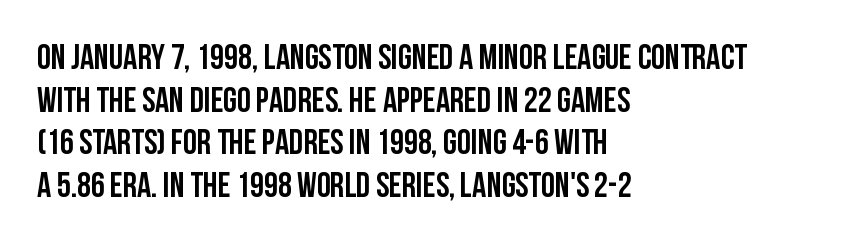
The image shows 35 px condensed sans-serif type, upright; set left-aligned, line spacing 1.22x, normal letter spacing, not underlined; low stroke contrast and a large x-height.
